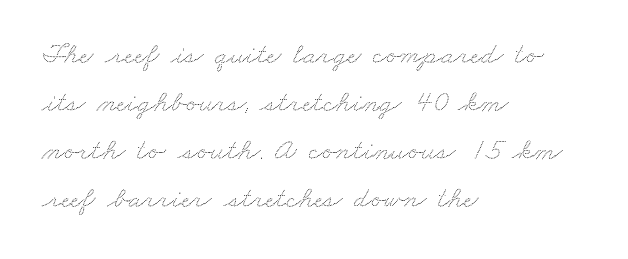
This rendering features lettering with no underline. In CSS terms this would be text-align: left. Compared with typical paragraphs, the rows here are spaced about the same. The type is set solid horizontally, with unmodified tracking. Each letter keeps its own natural width here, so spacing adapts to shape.
